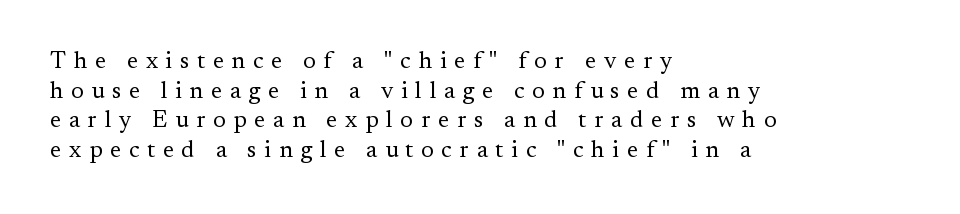
The lines are quadded left. Does extra space separate the letters? Yes, quite a lot of it. The baseline area is clear. Weight: in the light-to-regular range. Do the letters lean? They stand straight.
